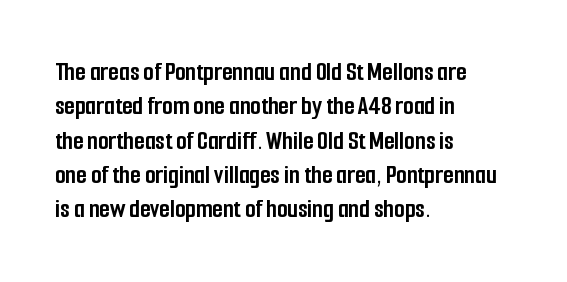
Q: Is the text bold? A: Yes.
Q: Is the text italic (slanted)? A: No, it is upright.
Q: Is the text underlined? A: No.
Q: How is the paragraph aligned? A: Left-aligned.
Q: Is the spacing between letters normal or unusually wide? A: Normal.
Q: Is the spacing between lines tight, normal or loose? A: Normal.
